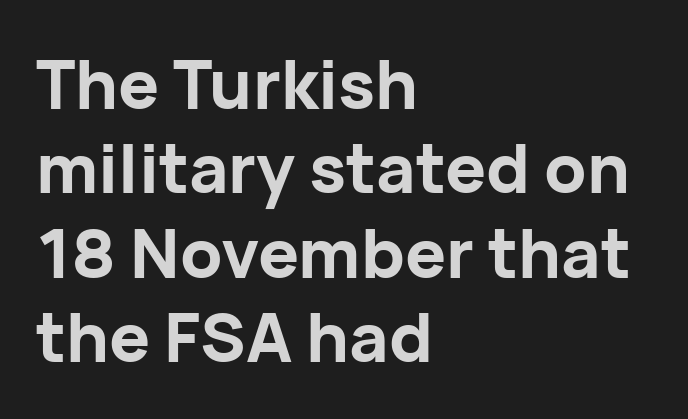
{"serif": "no", "italic": "no", "bold": "yes", "weight": "bold", "width": "normal", "stroke_contrast": "low", "x_height": "medium", "monospaced": "no", "underline": "no", "align": "left", "line_spacing_ratio": 1.24, "letter_spacing": "normal", "letter_spacing_em": 0.0, "glyph_px": 68}
